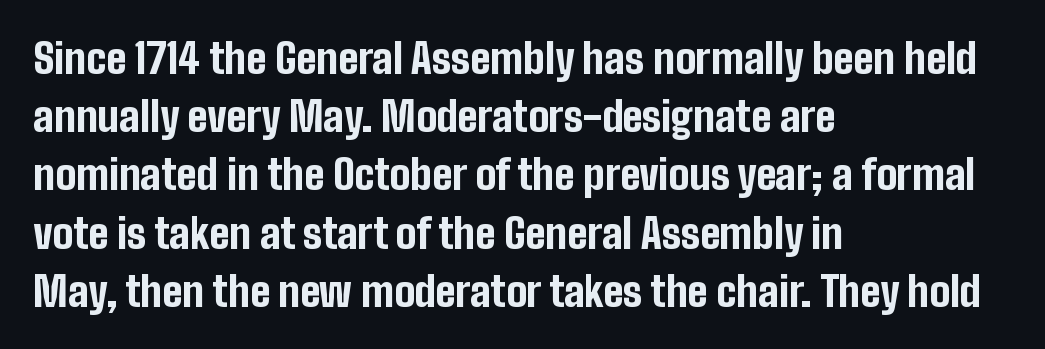
Look at the bottom of the vertical strokes: they stop flat, with no serifs. Honestly, there is no underline to notice here at all. The rendering uses a moderate line-height, typical for paragraphs. The gaps between neighbouring characters are ordinary and unremarkable.
